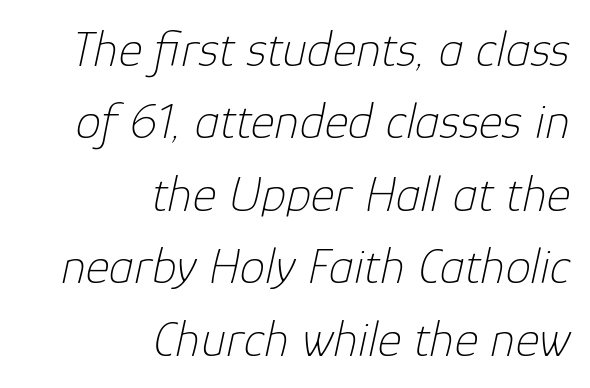
Q: Is the text bold? A: No.
Q: Is the text italic (slanted)? A: Yes, it leans right by about 12 degrees.
Q: Is the text underlined? A: No.
Q: How is the paragraph aligned? A: Right-aligned.
Q: Is the spacing between letters normal or unusually wide? A: Normal.
Q: Is the spacing between lines tight, normal or loose? A: Normal.
Q: Width (condensed, normal, or wide)? A: Normal.
Q: Stroke contrast? A: Low.
Q: x-height? A: Medium.
Q: Monospaced? A: No.
